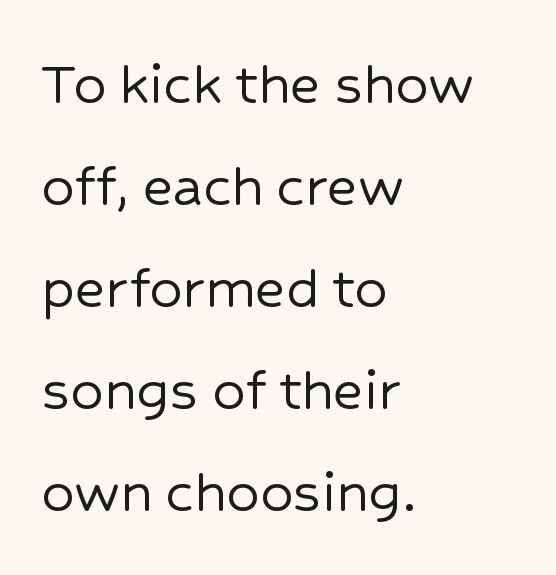
Q: Is the text italic (slanted)? A: No, it is upright.
Q: Is the typeface a serif or a sans-serif typeface? A: Sans-serif.
Q: Is the text underlined? A: No.
Q: How is the paragraph aligned? A: Left-aligned.
Q: Is the spacing between letters normal or unusually wide? A: Normal.
Q: Is the spacing between lines tight, normal or loose? A: Normal.
Q: Width (condensed, normal, or wide)? A: Normal.
Q: Stroke contrast? A: Low.
Q: x-height? A: Medium.
Q: Monospaced? A: No.
